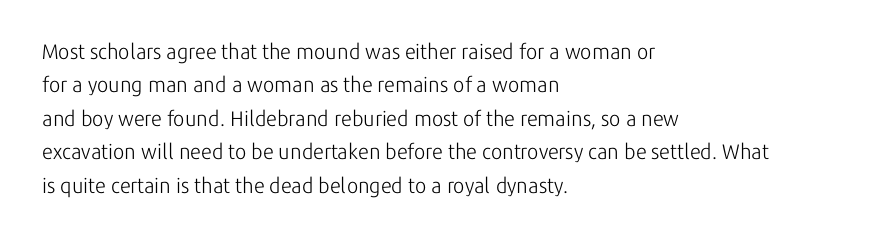
{"italic": "no", "bold": "no", "underline": "no", "align": "left", "line_spacing": "normal", "line_spacing_ratio": 1.59, "letter_spacing": "normal", "letter_spacing_em": 0.0, "glyph_px": 21}
